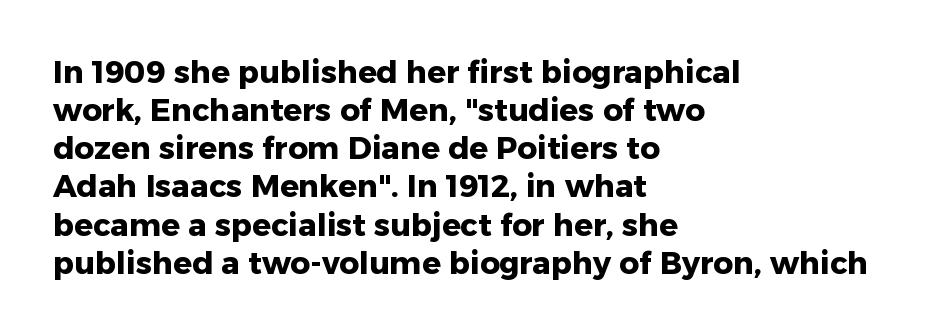
The image shows 31 px heavy sans-serif type, upright; set left-aligned, line spacing 1.23x, normal letter spacing, not underlined; low stroke contrast and a medium x-height.
